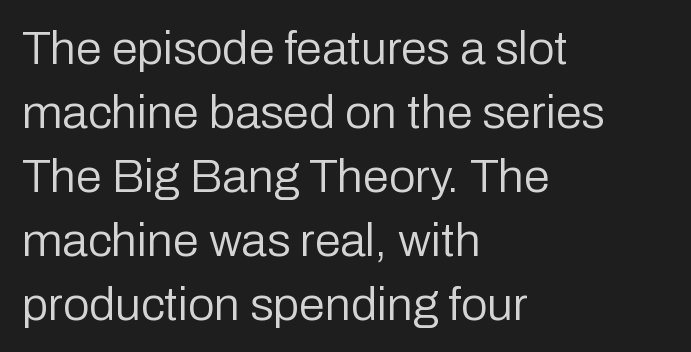
The image shows 47 px regular-weight sans-serif type, upright; set left-aligned, normal line spacing (1.36x), normal letter spacing, not underlined; low stroke contrast and a medium x-height.
